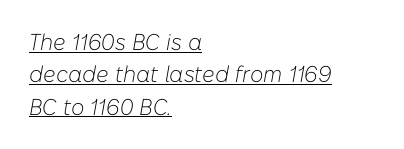
The image shows 23 px text type, italic (leaning right); set left-aligned, normal line spacing (1.41x), normal letter spacing, underlined.
